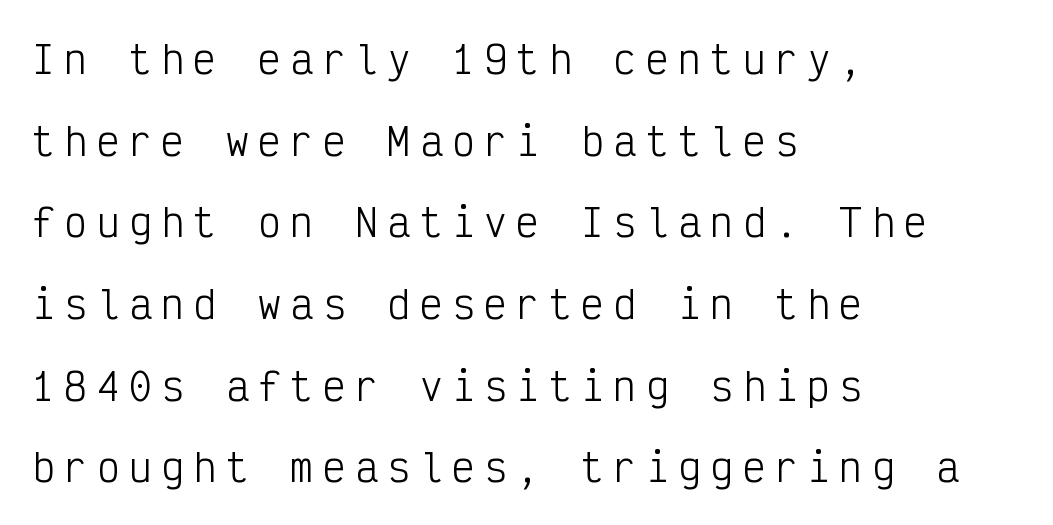
Note the uniform advance width — an 'i' takes as much space as an 'm'. When letters stand straight like this, we call the style roman or upright. Glance below the letters and you will spot only blank space. Is this a sans? Yes — the strokes have no serifs. The strokes are not fattened; the text isn't bold.
